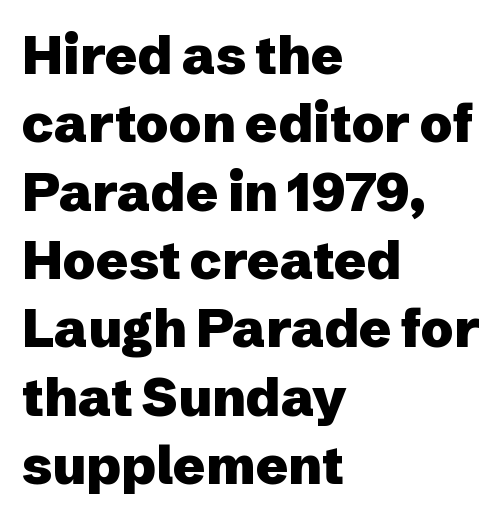
The image shows 53 px heavy sans-serif type, upright; set left-aligned, normal line spacing (1.29x), normal letter spacing, not underlined; low stroke contrast and a medium x-height.
